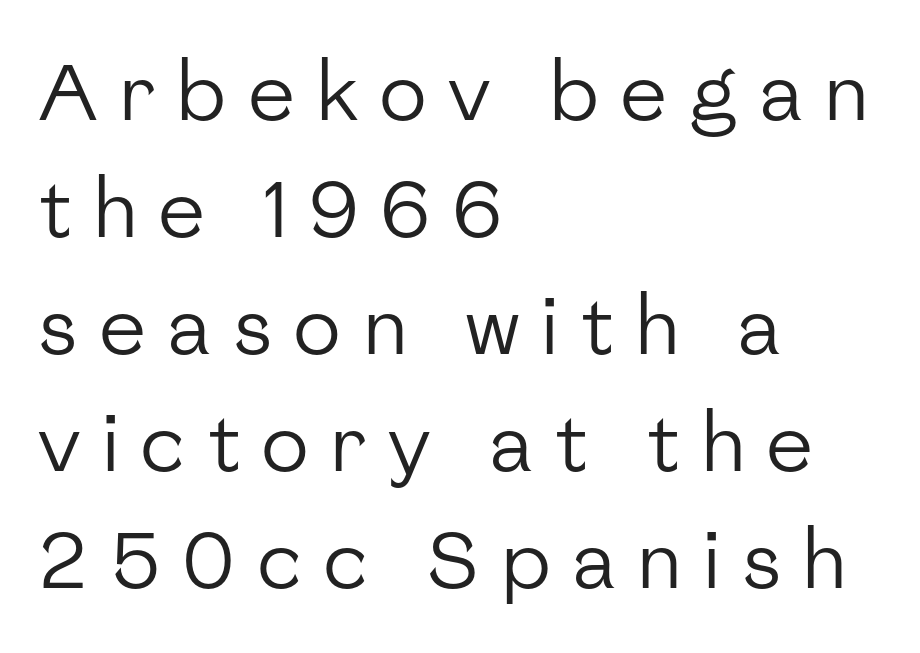
{"serif": "no", "italic": "no", "bold": "no", "weight": "regular", "width": "normal", "stroke_contrast": "low", "x_height": "medium", "monospaced": "no", "underline": "no", "align": "left", "line_spacing": "normal", "line_spacing_ratio": 1.48, "letter_spacing": "wide", "letter_spacing_em": 0.27, "glyph_px": 79}
